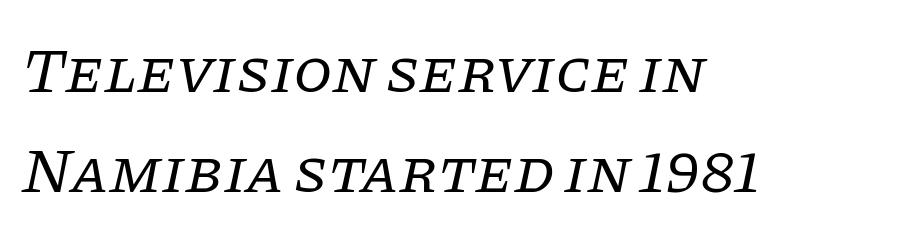
The designer went with a serif here, giving each stem small feet. Compared with a typical body face, this is equally light or lighter still. Short note: letters normally spaced. Successive baselines arrive at the customary interval. Nobody drew a line under any word here.
